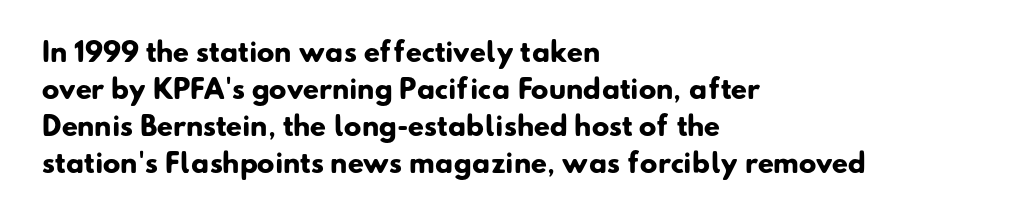
{"bold": "yes", "underline": "no", "align": "left", "line_spacing": "normal", "line_spacing_ratio": 1.42, "letter_spacing": "normal", "letter_spacing_em": 0.0, "glyph_px": 26}
